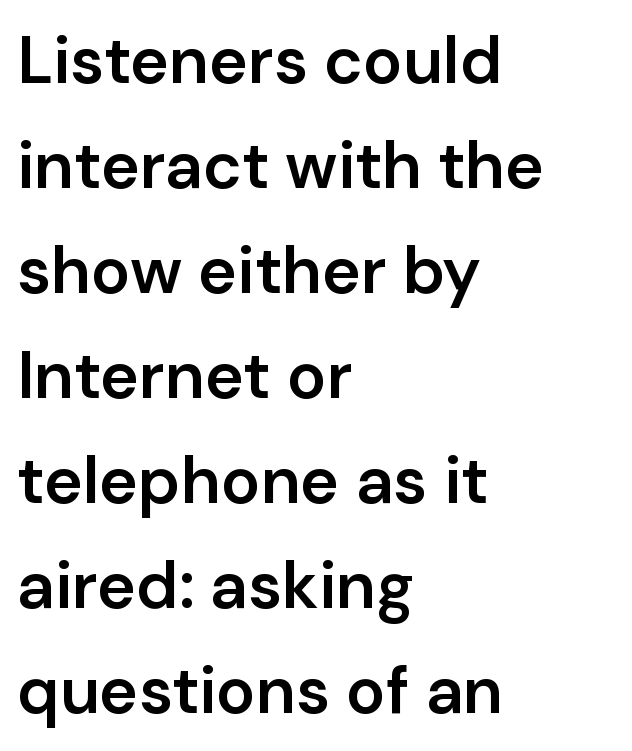
Q: Is the text bold? A: Semi-bold.
Q: Is the text italic (slanted)? A: No, it is upright.
Q: Is the typeface a serif or a sans-serif typeface? A: Sans-serif.
Q: Is the text underlined? A: No.
Q: How is the paragraph aligned? A: Left-aligned.
Q: Is the spacing between letters normal or unusually wide? A: Normal.
Q: Is the spacing between lines tight, normal or loose? A: Normal.
Q: Width (condensed, normal, or wide)? A: Normal.
Q: Stroke contrast? A: Low.
Q: x-height? A: Medium.
Q: Monospaced? A: No.
